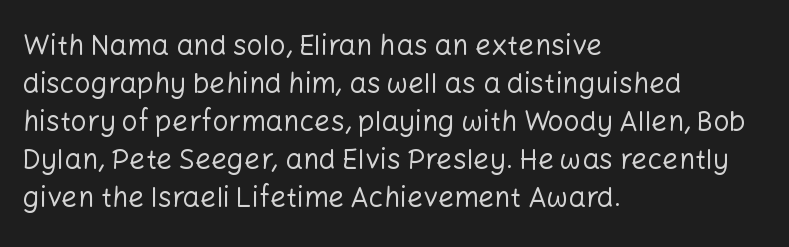
{"serif": "no", "italic": "no", "bold": "no", "weight": "regular", "width": "normal", "stroke_contrast": "low", "x_height": "medium", "monospaced": "no", "underline": "no", "align": "left", "line_spacing": "normal", "line_spacing_ratio": 1.36, "letter_spacing": "normal", "letter_spacing_em": 0.0, "glyph_px": 28}
